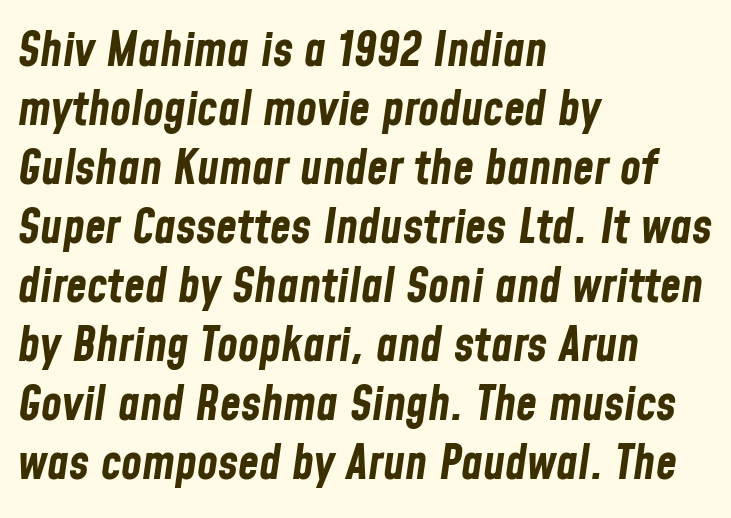
Line beginnings align vertically; line endings do not. Looking at the ascenders, they clearly lean. The space directly below the letters is spotless. In terms of weight, the rendering is a true, heavy bold. Tracking here is standard; glyphs follow each other at the usual distance.
